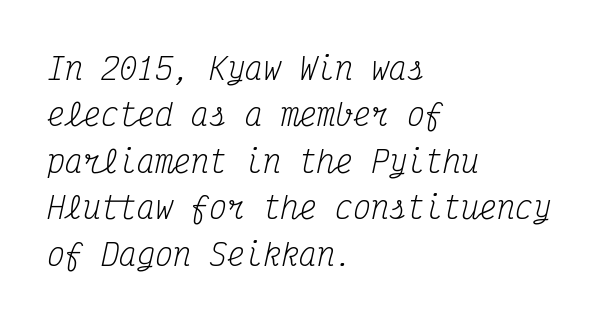
Q: Is the text bold? A: No.
Q: Is the text italic (slanted)? A: Yes, it leans right by about 12 degrees.
Q: Is the typeface a serif or a sans-serif typeface? A: Serif.
Q: Is the text underlined? A: No.
Q: How is the paragraph aligned? A: Left-aligned.
Q: Is the spacing between letters normal or unusually wide? A: Normal.
Q: Is the spacing between lines tight, normal or loose? A: Normal.
Q: Width (condensed, normal, or wide)? A: Condensed.
Q: Stroke contrast? A: Medium.
Q: x-height? A: Medium.
Q: Monospaced? A: Yes.
